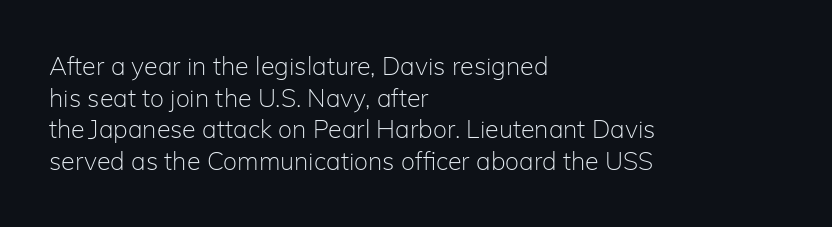
{"italic": "no", "bold": "no", "underline": "no", "align": "left", "line_spacing": "normal", "line_spacing_ratio": 1.27, "letter_spacing": "normal", "letter_spacing_em": 0.0, "glyph_px": 25}
